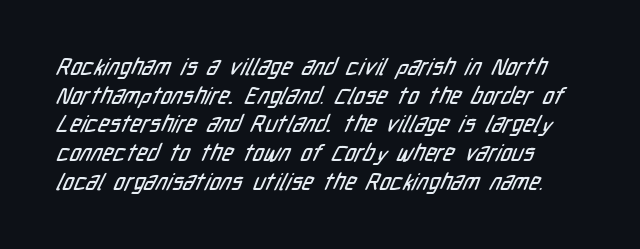
{"underline": "no", "line_spacing": "normal", "line_spacing_ratio": 1.25, "letter_spacing": "normal", "letter_spacing_em": 0.0, "glyph_px": 23}
